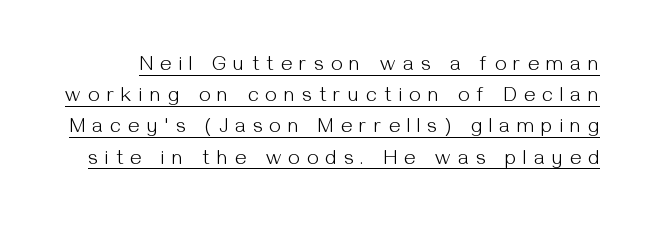
Q: Is the text bold? A: No.
Q: Is the text italic (slanted)? A: No, it is upright.
Q: Is the text underlined? A: Yes.
Q: Is the spacing between letters normal or unusually wide? A: Unusually wide.
Q: Is the spacing between lines tight, normal or loose? A: Normal.
